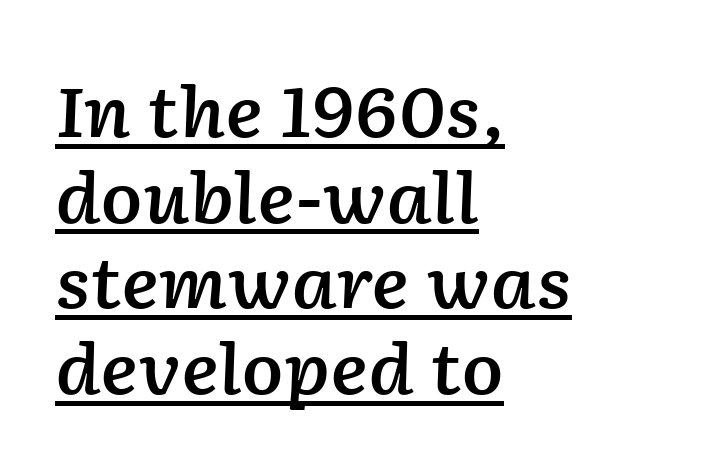
This rendering leaves character spacing at its baseline value. The string is rendered with underlining switched on. The passage shown is semibold, sitting just below true bold. Casual observation: everything's shoved over to the left. Think of a printed novel: that variable character pitch is what you see here.
